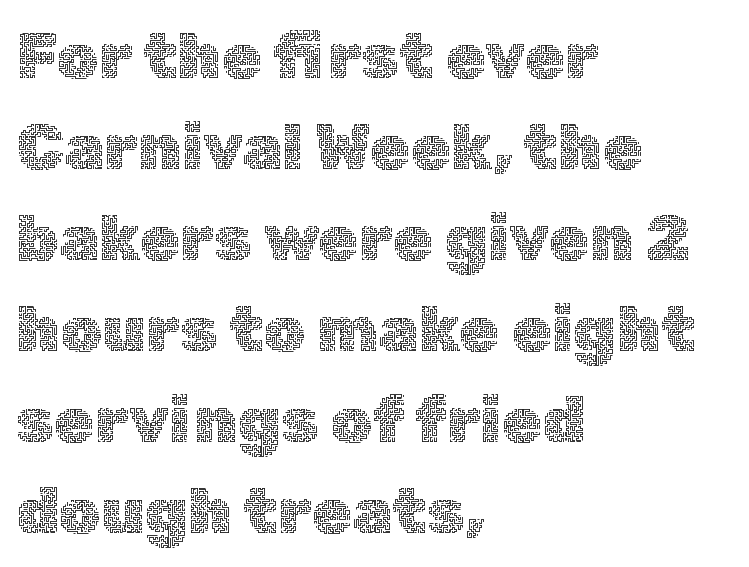
The image shows 65 px thin type, upright; set left-aligned, normal line spacing (1.4x), normal letter spacing, not underlined; a medium x-height.
